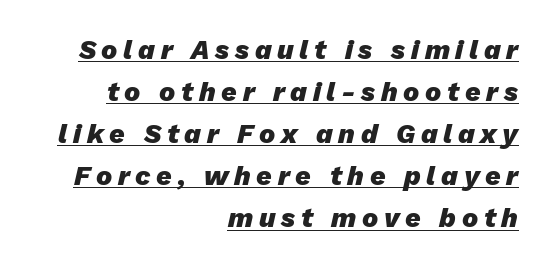
{"italic": "yes", "lean": "right", "slant_degrees": 13, "bold": "yes", "underline": "yes", "align": "right", "line_spacing": "normal", "line_spacing_ratio": 1.56, "letter_spacing": "wide", "letter_spacing_em": 0.21, "glyph_px": 27}
